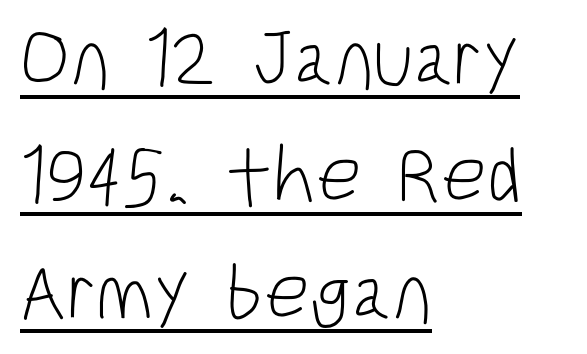
{"serif": "no", "italic": "no", "bold": "no", "weight": "light", "width": "condensed", "stroke_contrast": "low", "x_height": "large", "monospaced": "no", "underline": "yes", "align": "left", "line_spacing": "normal", "line_spacing_ratio": 1.48, "letter_spacing": "normal", "letter_spacing_em": 0.0, "glyph_px": 79}
